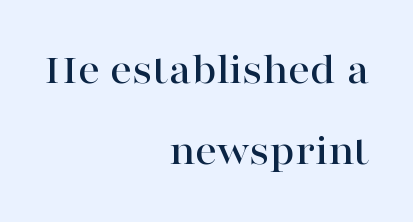
{"serif": "yes", "italic": "no", "width": "wide", "stroke_contrast": "high", "x_height": "medium", "monospaced": "no", "underline": "no", "align": "right", "line_spacing_ratio": 1.88, "letter_spacing": "normal", "letter_spacing_em": 0.0, "glyph_px": 43}
